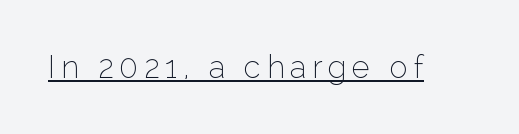
The image shows 31 px thin sans-serif type, upright; set underlined; low stroke contrast and a medium x-height.
